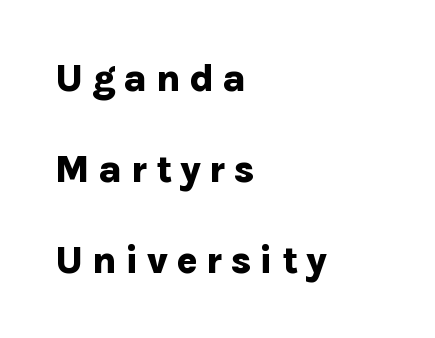
{"serif": "no", "italic": "no", "bold": "yes", "weight": "bold", "width": "normal", "stroke_contrast": "low", "x_height": "medium", "monospaced": "no", "underline": "no", "align": "left", "line_spacing": "loose", "line_spacing_ratio": 2.33, "letter_spacing": "wide", "letter_spacing_em": 0.21, "glyph_px": 39}
